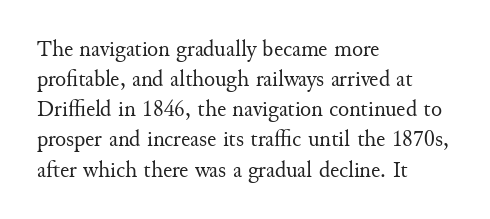
The image shows 23 px text type, upright; set left-aligned, normal line spacing (1.31x), normal letter spacing, not underlined.
